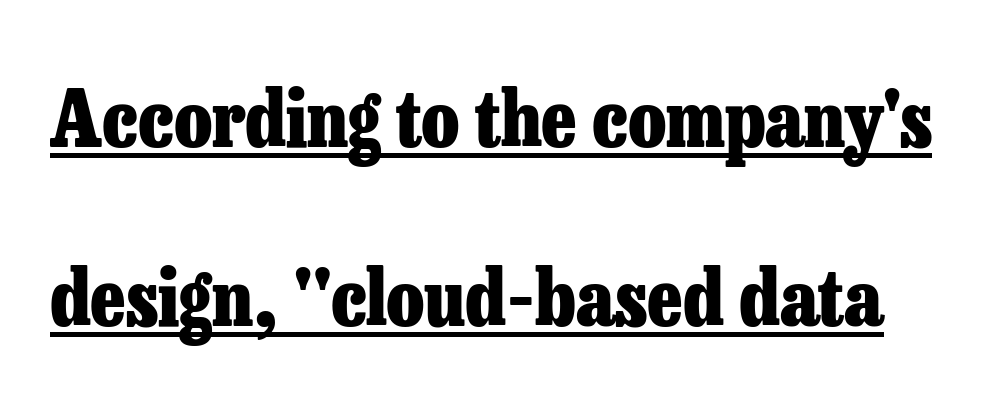
Q: Is the text bold? A: Yes.
Q: Is the text italic (slanted)? A: No, it is upright.
Q: Is the typeface a serif or a sans-serif typeface? A: Serif.
Q: Is the text underlined? A: Yes.
Q: Is the spacing between letters normal or unusually wide? A: Normal.
Q: Is the spacing between lines tight, normal or loose? A: Loose.
Q: Width (condensed, normal, or wide)? A: Normal.
Q: Stroke contrast? A: Low.
Q: x-height? A: Medium.
Q: Monospaced? A: No.
